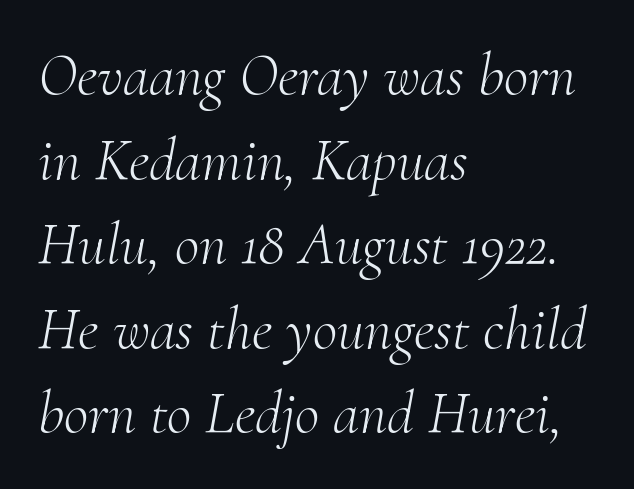
Where is the straight margin? On the left. Rendered with sloped, italic letterforms. Vertically, the passage feels balanced, rows spaced as you'd expect. This rendering features lettering with no underline. The rendering keeps characters at their native spacing. This rendering employs a face with finishing strokes, i.e., a serif.
